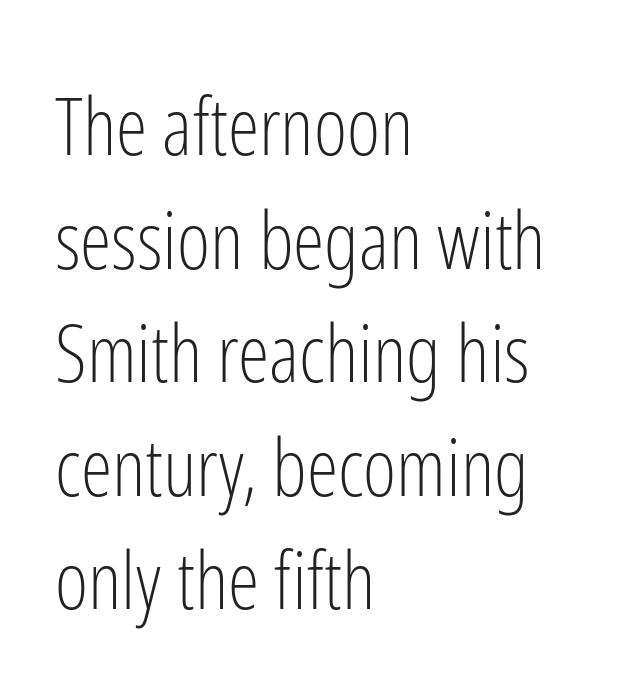
Q: Is the text bold? A: No.
Q: Is the text italic (slanted)? A: No, it is upright.
Q: Is the typeface a serif or a sans-serif typeface? A: Sans-serif.
Q: Is the text underlined? A: No.
Q: How is the paragraph aligned? A: Left-aligned.
Q: Is the spacing between letters normal or unusually wide? A: Normal.
Q: Is the spacing between lines tight, normal or loose? A: Normal.
Q: Width (condensed, normal, or wide)? A: Condensed.
Q: Stroke contrast? A: Low.
Q: x-height? A: Medium.
Q: Monospaced? A: No.
